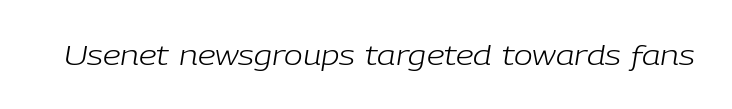
Q: Is the text bold? A: No.
Q: Is the text italic (slanted)? A: Yes, it leans right by about 9 degrees.
Q: Is the text underlined? A: No.
Q: Is the spacing between letters normal or unusually wide? A: Normal.
Q: Width (condensed, normal, or wide)? A: Normal.
Q: Stroke contrast? A: Low.
Q: x-height? A: Medium.
Q: Monospaced? A: No.
